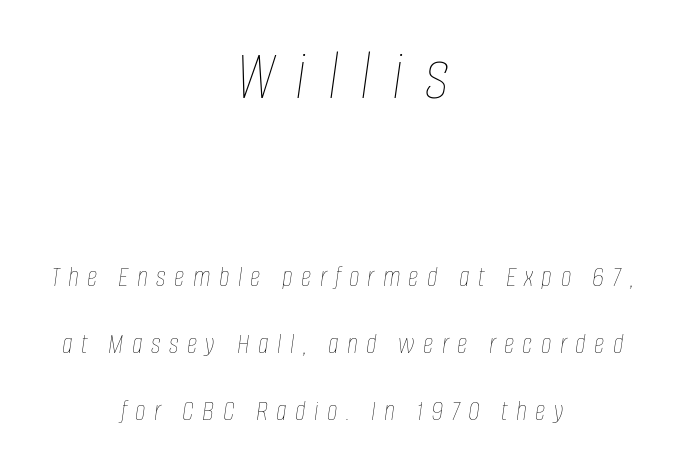
The compositor balanced each line on the midline. Widely set lines give the paragraph a tall, airy silhouette. The face used here appears at its bigger size in the upper chunk. The rendering uses natural spacing where letterforms have individual widths.
